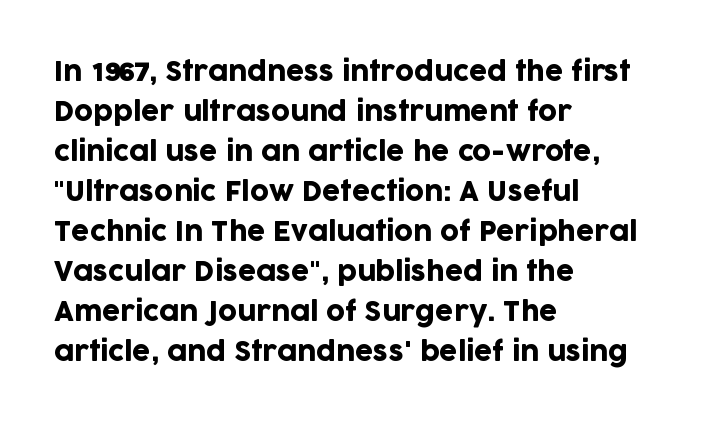
Q: Is the text italic (slanted)? A: No, it is upright.
Q: Is the text underlined? A: No.
Q: How is the paragraph aligned? A: Left-aligned.
Q: Is the spacing between letters normal or unusually wide? A: Normal.
Q: Is the spacing between lines tight, normal or loose? A: Normal.
